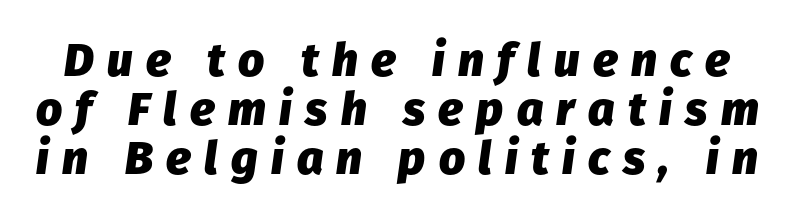
Q: Is the text bold? A: Yes.
Q: Is the text italic (slanted)? A: Yes, it leans right by about 8 degrees.
Q: Is the text underlined? A: No.
Q: Is the spacing between letters normal or unusually wide? A: Unusually wide.
Q: Is the spacing between lines tight, normal or loose? A: Tight.
Q: Width (condensed, normal, or wide)? A: Normal.
Q: Stroke contrast? A: Low.
Q: x-height? A: Medium.
Q: Monospaced? A: No.
